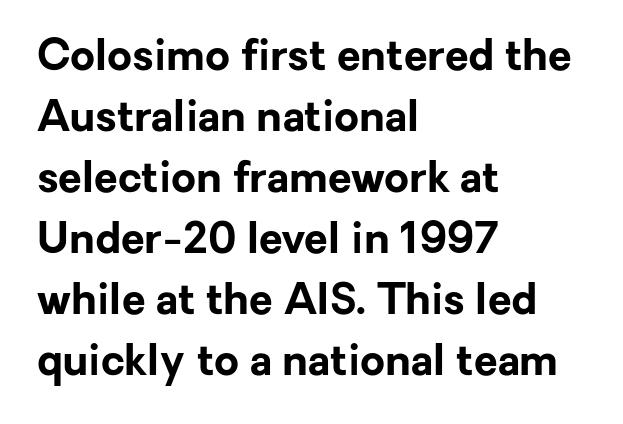
{"serif": "no", "italic": "no", "bold": "yes", "weight": "bold", "width": "normal", "stroke_contrast": "low", "x_height": "medium", "monospaced": "no", "underline": "no", "align": "left", "line_spacing": "normal", "line_spacing_ratio": 1.42, "letter_spacing": "normal", "letter_spacing_em": 0.0, "glyph_px": 43}
